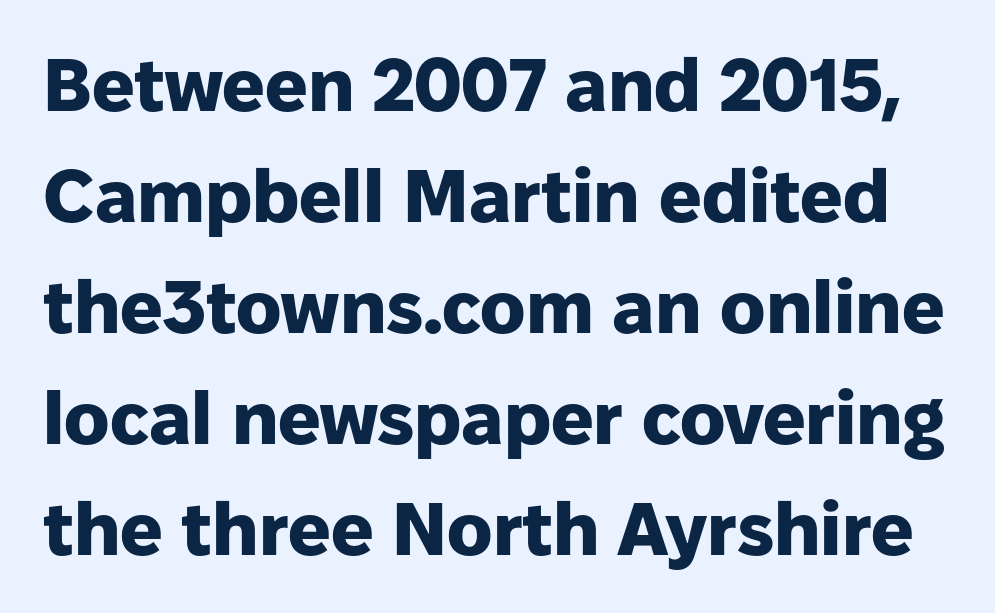
Q: Is the text bold? A: Yes.
Q: Is the text italic (slanted)? A: No, it is upright.
Q: Is the typeface a serif or a sans-serif typeface? A: Sans-serif.
Q: Is the text underlined? A: No.
Q: Is the spacing between letters normal or unusually wide? A: Normal.
Q: Is the spacing between lines tight, normal or loose? A: Normal.
Q: Width (condensed, normal, or wide)? A: Normal.
Q: Stroke contrast? A: Low.
Q: x-height? A: Medium.
Q: Monospaced? A: No.
